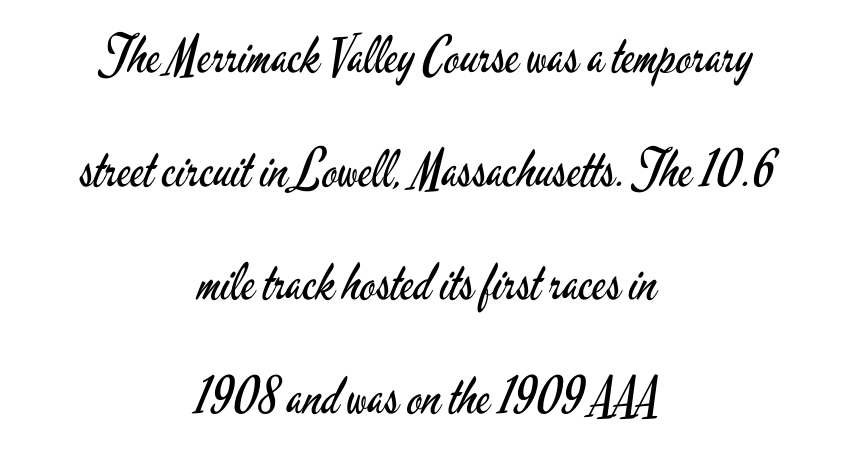
Q: Is the text bold? A: No.
Q: Is the text italic (slanted)? A: Yes.
Q: Is the typeface a serif or a sans-serif typeface? A: Sans-serif.
Q: Is the text underlined? A: No.
Q: How is the paragraph aligned? A: Centered.
Q: Is the spacing between letters normal or unusually wide? A: Normal.
Q: Is the spacing between lines tight, normal or loose? A: Loose.
Q: Width (condensed, normal, or wide)? A: Condensed.
Q: Stroke contrast? A: Low.
Q: x-height? A: Small.
Q: Monospaced? A: No.
